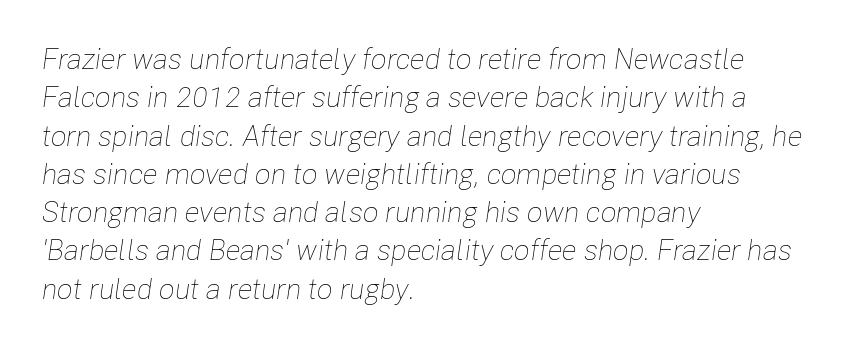
The image shows 29 px thin, condensed type, italic (leaning right); set left-aligned, normal line spacing (1.32x), normal letter spacing, not underlined; low stroke contrast and a medium x-height.
